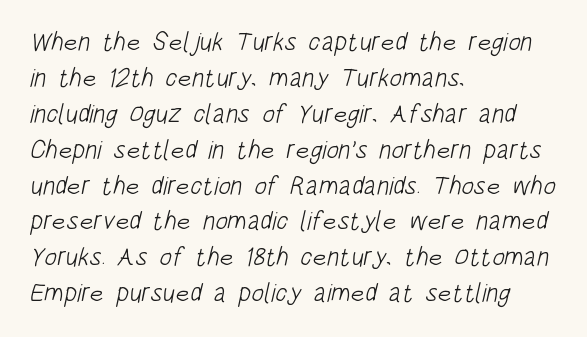
Q: Is the text bold? A: No.
Q: Is the text underlined? A: No.
Q: How is the paragraph aligned? A: Left-aligned.
Q: Is the spacing between letters normal or unusually wide? A: Normal.
Q: Is the spacing between lines tight, normal or loose? A: Normal.
